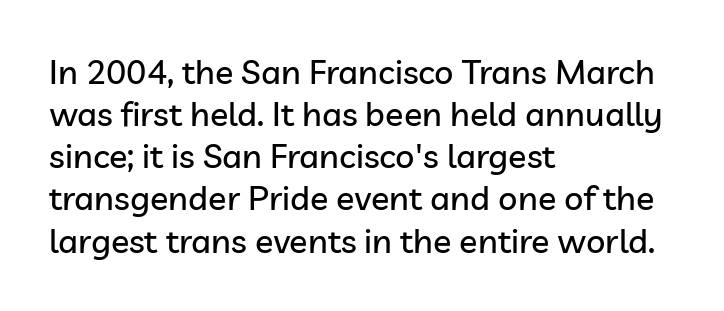
{"serif": "no", "italic": "no", "width": "normal", "stroke_contrast": "low", "x_height": "medium", "monospaced": "no", "underline": "no", "align": "left", "line_spacing_ratio": 1.24, "letter_spacing": "normal", "letter_spacing_em": 0.0, "glyph_px": 34}
